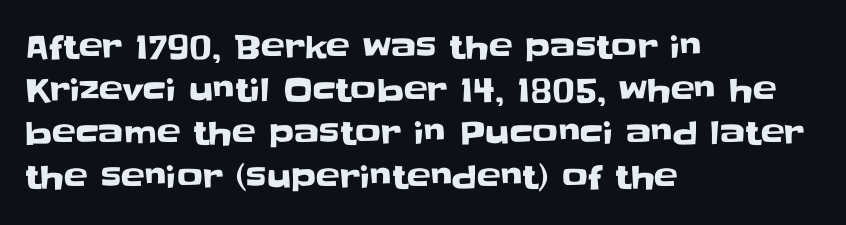
Q: Is the text italic (slanted)? A: No, it is upright.
Q: Is the typeface a serif or a sans-serif typeface? A: Sans-serif.
Q: Is the text underlined? A: No.
Q: How is the paragraph aligned? A: Left-aligned.
Q: Is the spacing between letters normal or unusually wide? A: Normal.
Q: Is the spacing between lines tight, normal or loose? A: Normal.
Q: Width (condensed, normal, or wide)? A: Normal.
Q: Stroke contrast? A: Low.
Q: x-height? A: Large.
Q: Monospaced? A: No.
